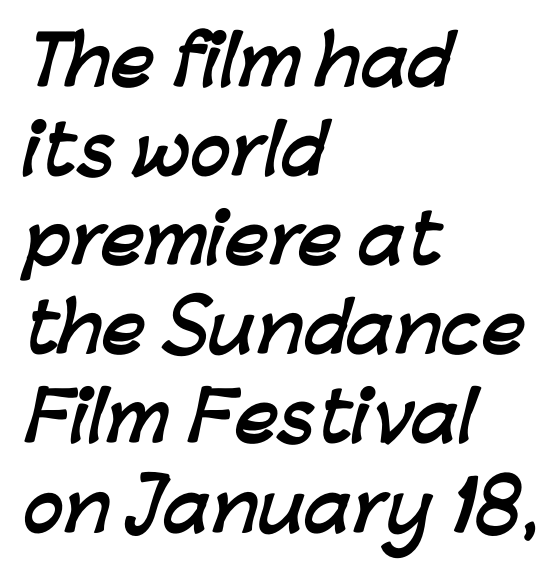
Layout note: lines flush left. The designer went with a sans here, leaving each stem footless. Character widths vary here, with narrow letters taking less room than wide ones. Any mark beneath the type? The region is blank. Short note: letters normally spaced. A normal amount of white space separates one row of letters from the next.
